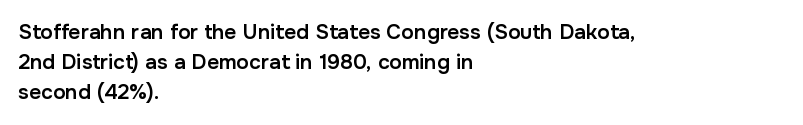
Q: Is the text bold? A: Semi-bold.
Q: Is the text italic (slanted)? A: No, it is upright.
Q: Is the text underlined? A: No.
Q: How is the paragraph aligned? A: Left-aligned.
Q: Is the spacing between letters normal or unusually wide? A: Normal.
Q: Is the spacing between lines tight, normal or loose? A: Normal.
